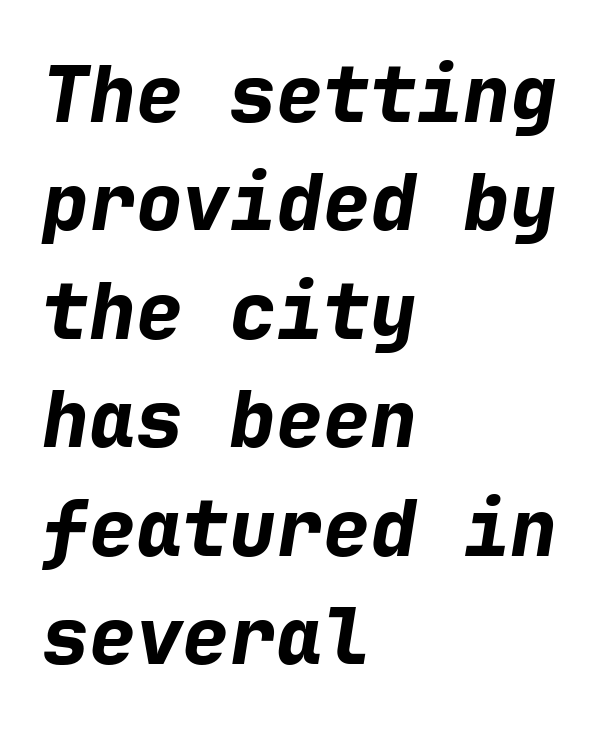
{"italic": "yes", "lean": "right", "slant_degrees": 9, "bold": "yes", "weight": "bold", "width": "normal", "stroke_contrast": "low", "x_height": "medium", "monospaced": "yes", "underline": "no", "align": "left", "line_spacing": "normal", "line_spacing_ratio": 1.39, "letter_spacing": "normal", "letter_spacing_em": 0.0, "glyph_px": 78}
